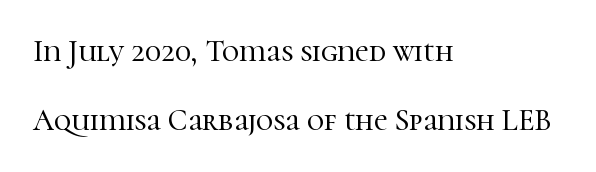
{"serif": "yes", "italic": "no", "width": "normal", "stroke_contrast": "high", "x_height": "medium", "monospaced": "no", "underline": "no", "align": "left", "line_spacing": "loose", "line_spacing_ratio": 2.29, "letter_spacing": "normal", "letter_spacing_em": 0.0, "glyph_px": 30}
